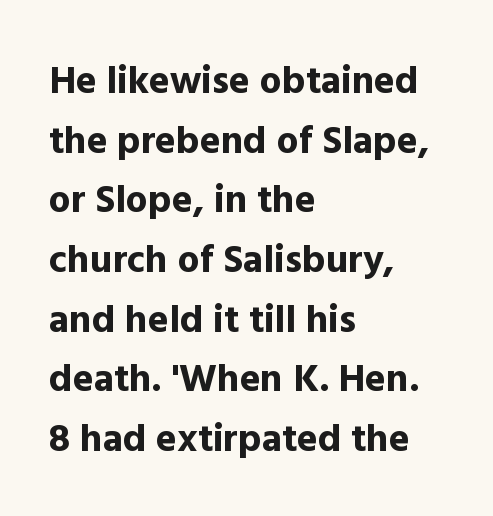
Q: Is the text bold? A: Yes.
Q: Is the text italic (slanted)? A: No, it is upright.
Q: Is the typeface a serif or a sans-serif typeface? A: Sans-serif.
Q: Is the text underlined? A: No.
Q: How is the paragraph aligned? A: Left-aligned.
Q: Is the spacing between letters normal or unusually wide? A: Normal.
Q: Is the spacing between lines tight, normal or loose? A: Normal.
Q: Width (condensed, normal, or wide)? A: Normal.
Q: x-height? A: Medium.
Q: Monospaced? A: No.
